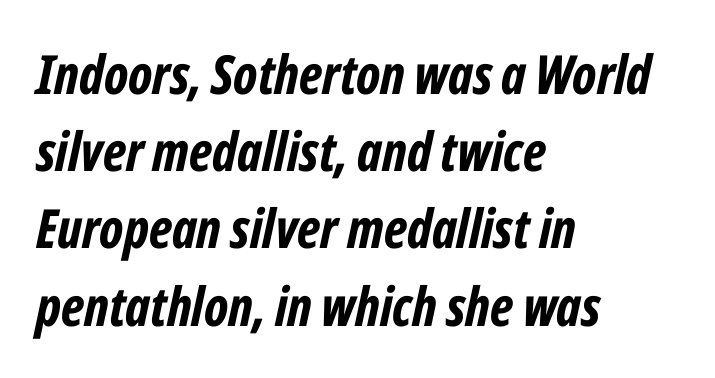
Q: Is the text bold? A: Yes.
Q: Is the text italic (slanted)? A: Yes, it leans right by about 12 degrees.
Q: Is the text underlined? A: No.
Q: How is the paragraph aligned? A: Left-aligned.
Q: Is the spacing between letters normal or unusually wide? A: Normal.
Q: Is the spacing between lines tight, normal or loose? A: Normal.
Q: Width (condensed, normal, or wide)? A: Condensed.
Q: Stroke contrast? A: Low.
Q: x-height? A: Medium.
Q: Monospaced? A: No.
